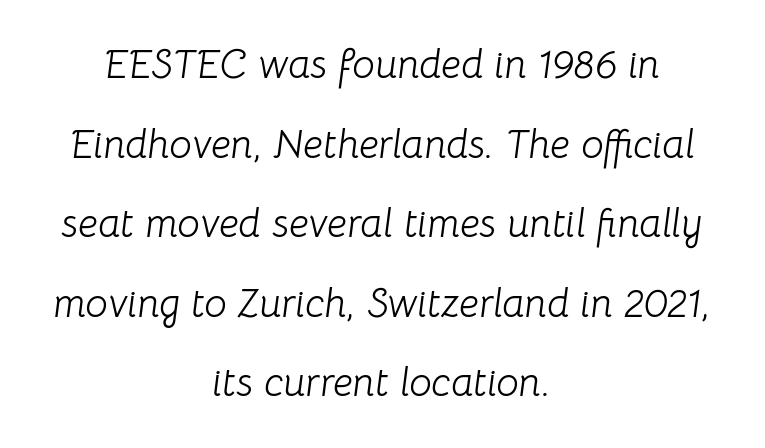
The image shows 40 px light type, italic (leaning right); set centered, loose line spacing (1.99x), normal letter spacing, not underlined; low stroke contrast and a medium x-height.
